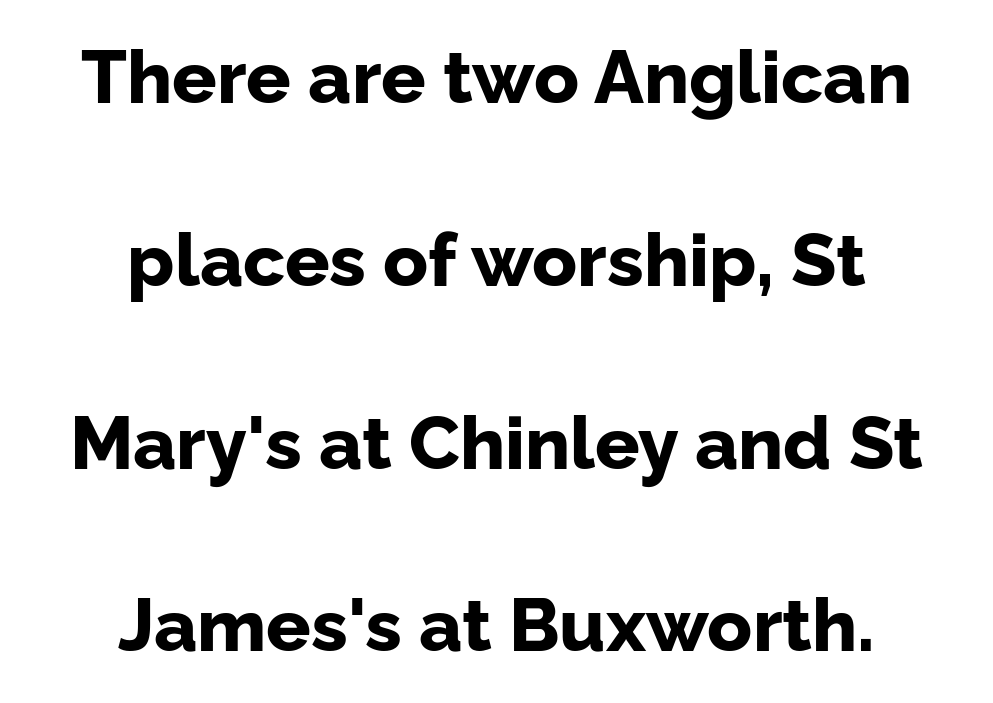
The font family rendered here belongs to the sans-serif group. Quick note: underline off. In terms of posture, this sample is upright. The passage shown has conventional tracking throughout. The font is running at its bold setting. The rendering uses natural spacing where letterforms have individual widths.
